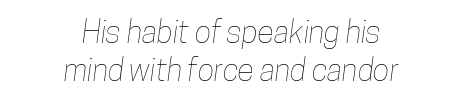
Q: Is the text underlined? A: No.
Q: How is the paragraph aligned? A: Centered.
Q: Is the spacing between letters normal or unusually wide? A: Normal.
Q: Width (condensed, normal, or wide)? A: Condensed.
Q: Stroke contrast? A: Low.
Q: x-height? A: Medium.
Q: Monospaced? A: No.
